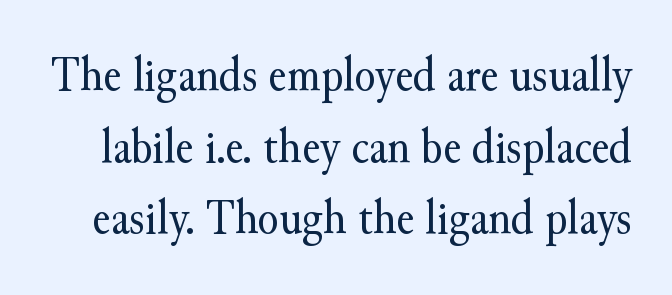
These lines keep a tight, regular rhythm from letter to letter. Whoever set this chose a conventional vertical rhythm. Bold? No — there's no thickening of the strokes. Just letters on the line, the space beneath them empty. Note the varied advance widths — an 'i' is clearly narrower than an 'm'.
